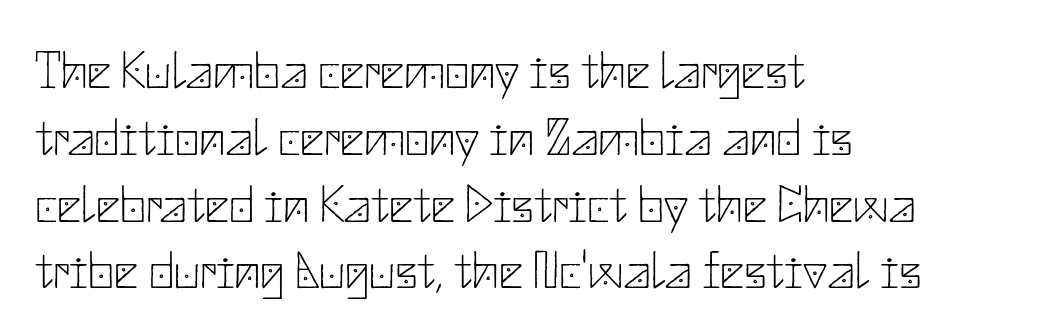
{"serif": "no", "italic": "no", "bold": "no", "weight": "thin", "width": "normal", "stroke_contrast": "low", "x_height": "small", "underline": "no", "align": "left", "line_spacing": "normal", "line_spacing_ratio": 1.26, "letter_spacing": "normal", "letter_spacing_em": 0.0, "glyph_px": 53}
